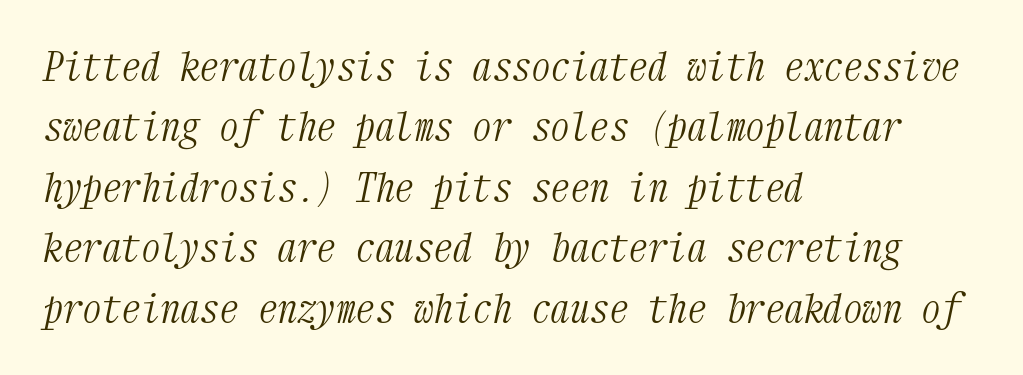
{"serif": "yes", "italic": "yes", "lean": "right", "slant_degrees": 12, "bold": "no", "weight": "light", "width": "condensed", "stroke_contrast": "medium", "x_height": "medium", "monospaced": "yes", "underline": "no", "align": "left", "line_spacing": "normal", "line_spacing_ratio": 1.55, "letter_spacing": "normal", "letter_spacing_em": 0.0, "glyph_px": 39}
